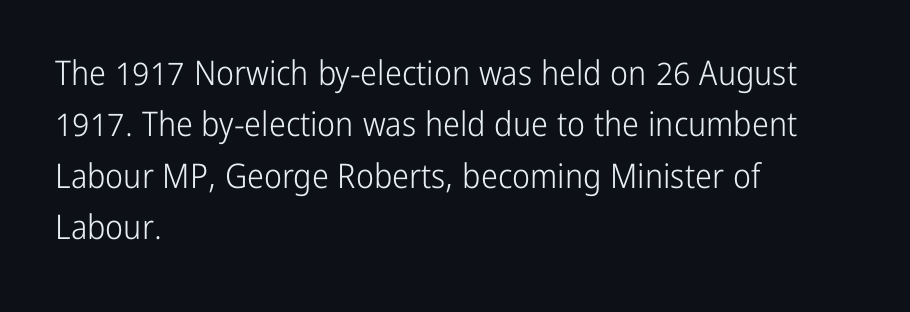
Q: Is the text bold? A: No.
Q: Is the text italic (slanted)? A: No, it is upright.
Q: Is the typeface a serif or a sans-serif typeface? A: Sans-serif.
Q: Is the text underlined? A: No.
Q: How is the paragraph aligned? A: Left-aligned.
Q: Is the spacing between letters normal or unusually wide? A: Normal.
Q: Is the spacing between lines tight, normal or loose? A: Normal.
Q: Width (condensed, normal, or wide)? A: Condensed.
Q: Stroke contrast? A: Low.
Q: x-height? A: Medium.
Q: Monospaced? A: No.
